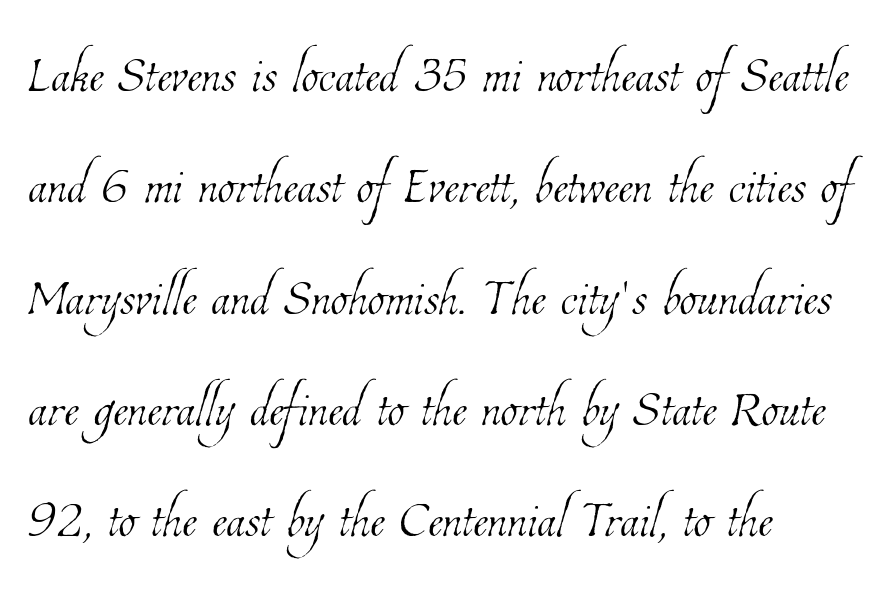
Q: Is the text bold? A: No.
Q: Is the text underlined? A: No.
Q: How is the paragraph aligned? A: Left-aligned.
Q: Is the spacing between letters normal or unusually wide? A: Normal.
Q: Is the spacing between lines tight, normal or loose? A: Normal.
Q: Width (condensed, normal, or wide)? A: Condensed.
Q: Stroke contrast? A: Low.
Q: x-height? A: Medium.
Q: Monospaced? A: No.
